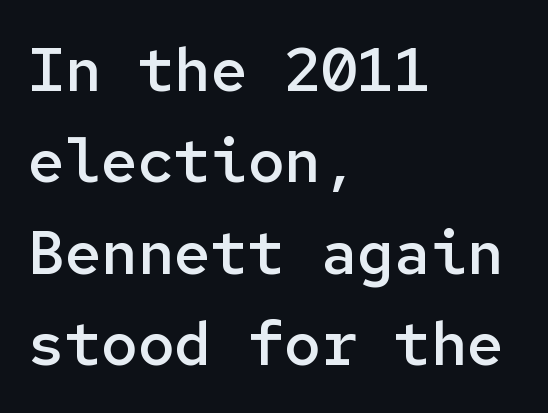
Q: Is the text bold? A: Semi-bold.
Q: Is the text italic (slanted)? A: No, it is upright.
Q: Is the typeface a serif or a sans-serif typeface? A: Sans-serif.
Q: Is the text underlined? A: No.
Q: How is the paragraph aligned? A: Left-aligned.
Q: Is the spacing between letters normal or unusually wide? A: Normal.
Q: Is the spacing between lines tight, normal or loose? A: Normal.
Q: Width (condensed, normal, or wide)? A: Normal.
Q: Stroke contrast? A: Low.
Q: x-height? A: Medium.
Q: Monospaced? A: Yes.
